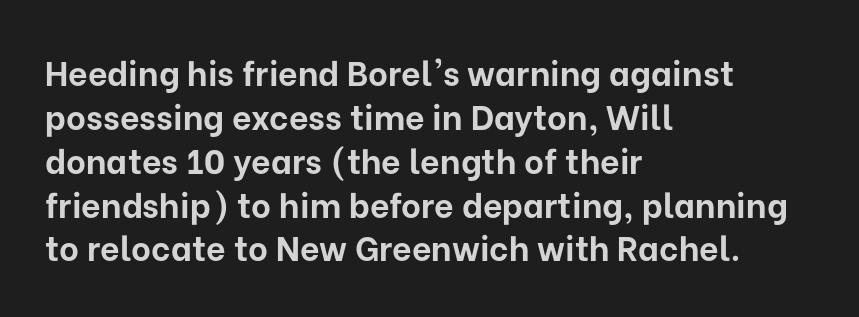
The lettering holds an erect, upright posture throughout. Typesetter's note: full bold, strokes at maximum text heaviness. A student would call this left alignment; a typographer would say flush left, rag right. Do the characters align in a grid? No, the font is proportional. Students, observe: this is what conventionally led text looks like.
